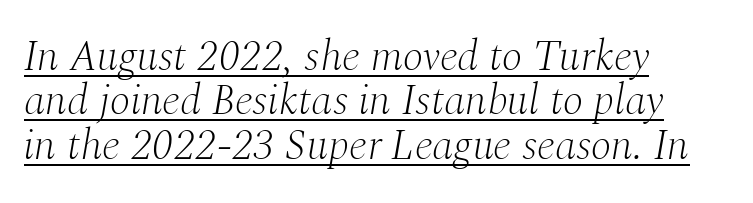
The image shows 43 px light serif type, italic (leaning right); set left-aligned, tight line spacing (1.03x), normal letter spacing, underlined; medium stroke contrast and a medium x-height.
